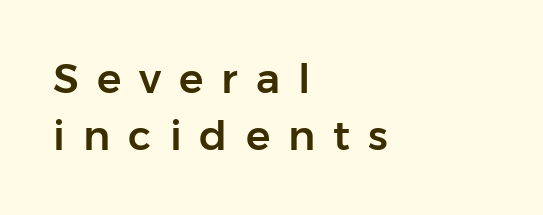
The image shows 41 px sans-serif type, upright; set left-aligned, normal line spacing (1.4x), unusually wide letter spacing (+0.44 em), not underlined; low stroke contrast and a medium x-height.
